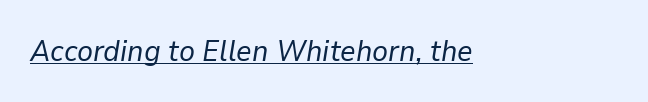
{"italic": "yes", "lean": "right", "slant_degrees": 9, "bold": "no", "weight": "regular", "width": "normal", "stroke_contrast": "low", "x_height": "medium", "monospaced": "no", "underline": "yes", "letter_spacing": "normal", "letter_spacing_em": 0.0, "glyph_px": 30}
